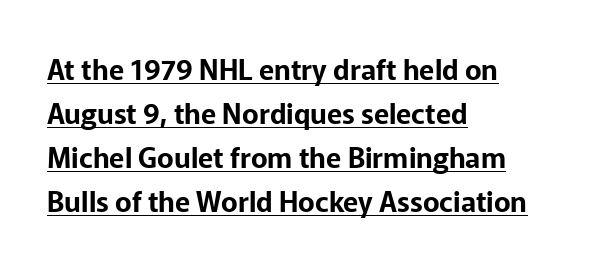
{"serif": "no", "italic": "no", "width": "normal", "stroke_contrast": "low", "x_height": "medium", "monospaced": "no", "underline": "yes", "align": "left", "line_spacing": "normal", "line_spacing_ratio": 1.57, "letter_spacing": "normal", "letter_spacing_em": 0.0, "glyph_px": 28}
